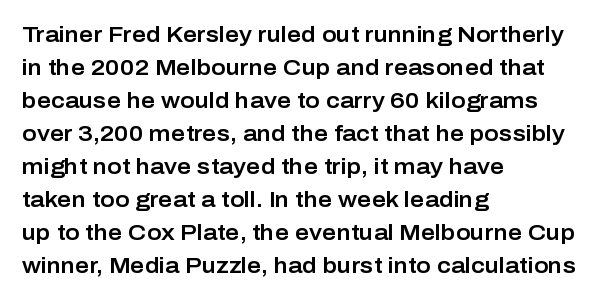
A clean baseline with only descenders dipping below it. Standard letterfit; no display-style spreading of the glyphs. Notice how descenders clear the ascenders below comfortably — that's standard leading. It's the straight-up-and-down kind of type. Does the copy run flush right? No — it runs flush left.
